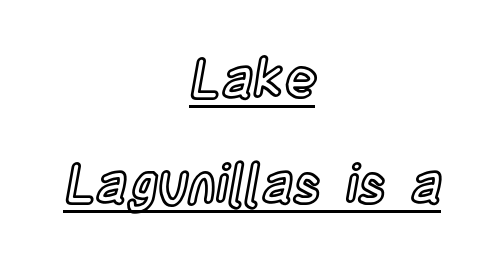
Q: Is the text italic (slanted)? A: Yes.
Q: Is the text underlined? A: Yes.
Q: How is the paragraph aligned? A: Centered.
Q: Is the spacing between letters normal or unusually wide? A: Normal.
Q: Is the spacing between lines tight, normal or loose? A: Loose.
Q: Width (condensed, normal, or wide)? A: Condensed.
Q: x-height? A: Large.
Q: Monospaced? A: No.
